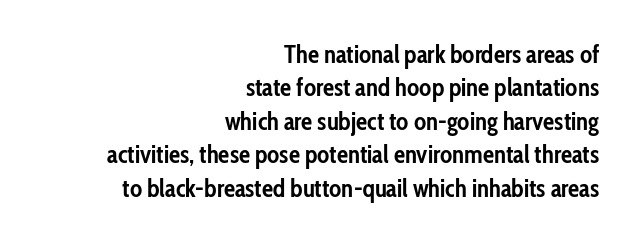
The image shows 25 px bold type, upright; set right-aligned, normal line spacing (1.34x), normal letter spacing, not underlined.
